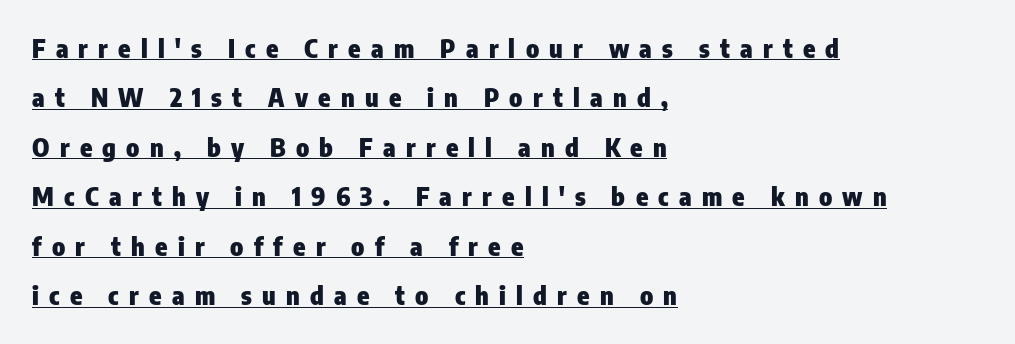
The image shows 25 px bold type, upright; set left-aligned, loose line spacing (1.98x), unusually wide letter spacing (+0.41 em), underlined.
